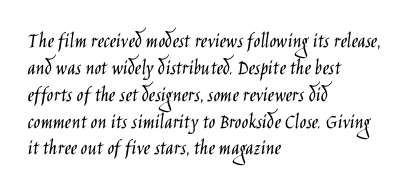
Honestly, the letter spacing is just normal — you wouldn't notice it. A student would call this left alignment; a typographer would say flush left, rag right. The font sits on the lighter half of the weight spectrum, regular included. Just letters on the line, the space beneath them empty.
